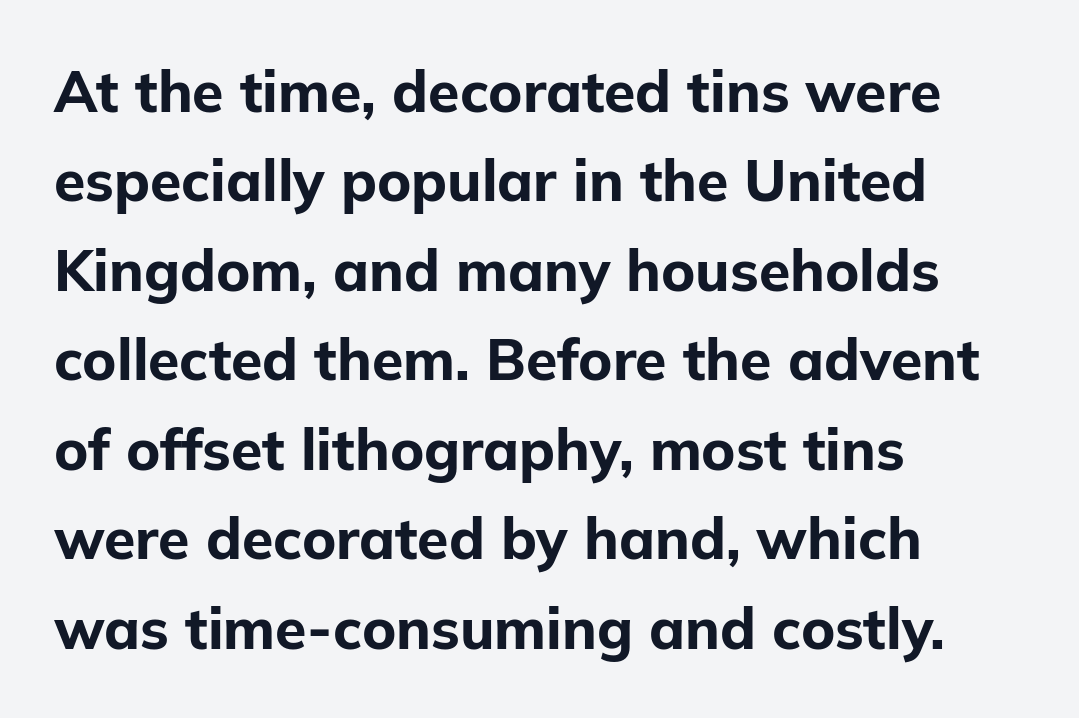
Q: Is the text bold? A: Yes.
Q: Is the text italic (slanted)? A: No, it is upright.
Q: Is the typeface a serif or a sans-serif typeface? A: Sans-serif.
Q: Is the text underlined? A: No.
Q: How is the paragraph aligned? A: Left-aligned.
Q: Is the spacing between letters normal or unusually wide? A: Normal.
Q: Is the spacing between lines tight, normal or loose? A: Normal.
Q: Width (condensed, normal, or wide)? A: Normal.
Q: Stroke contrast? A: Low.
Q: x-height? A: Medium.
Q: Monospaced? A: No.
